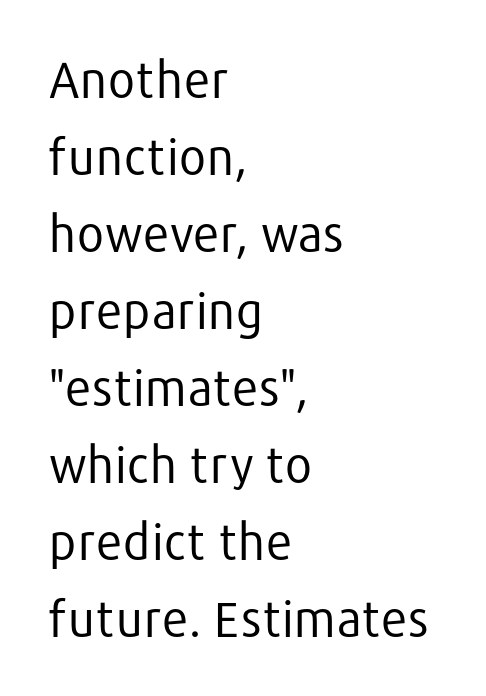
Short and long lines alike share a common starting point at left. A typesetter would mark this as roman, not italic. Weight: regular or lighter. The lines sit at an ordinary, default distance from one another. These lines are rendered in a variable-pitch font. In terms of letterform style, serifs are entirely absent.
